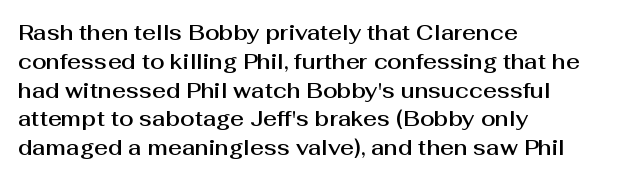
{"italic": "no", "underline": "no", "align": "left", "line_spacing": "normal", "line_spacing_ratio": 1.37, "letter_spacing": "normal", "letter_spacing_em": 0.0, "glyph_px": 21}
